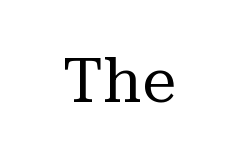
Think of a printed novel: that variable character pitch is what you see here. Unlike a clean sans, this face finishes its strokes with serifs. Compared with typical body copy, the letter spacing here is the same. Is this a heavy cut? Hardly; it is regular or lighter. When letters stand straight like this, we call the style roman or upright. The area under the type is left untouched.
